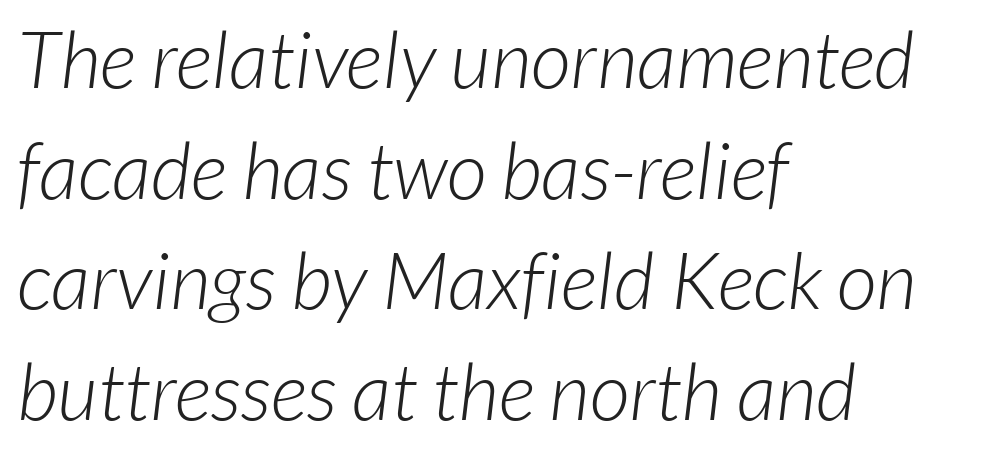
The image shows 79 px light sans-serif type; set left-aligned, normal line spacing (1.4x), normal letter spacing, not underlined; low stroke contrast and a medium x-height.
